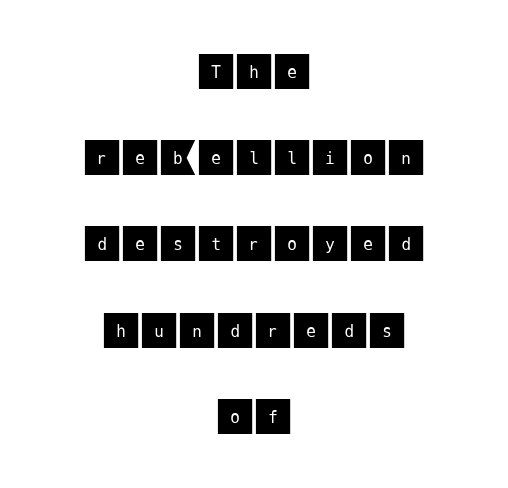
The gaps between neighbouring characters are ordinary and unremarkable. Caption: multi-line text, centered on the measure. One glance says open: line gaps are wider than usual. This rendering features lettering with no underline.
